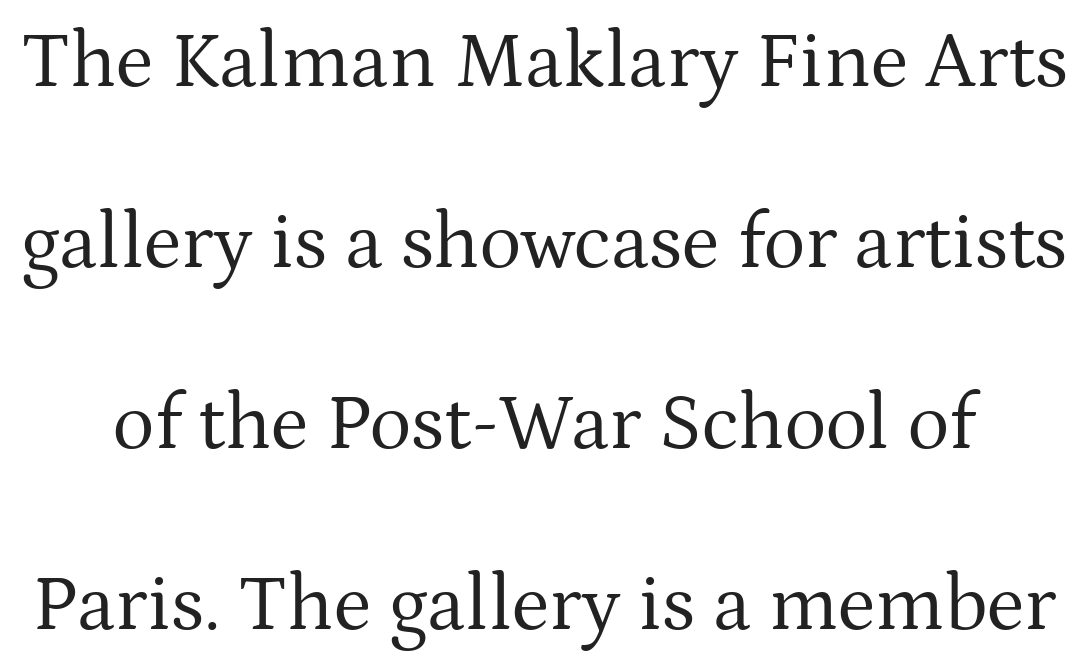
{"serif": "yes", "italic": "no", "bold": "no", "weight": "regular", "width": "normal", "stroke_contrast": "medium", "x_height": "medium", "monospaced": "no", "underline": "no", "line_spacing": "loose", "line_spacing_ratio": 2.29, "letter_spacing": "normal", "letter_spacing_em": 0.0, "glyph_px": 79}
